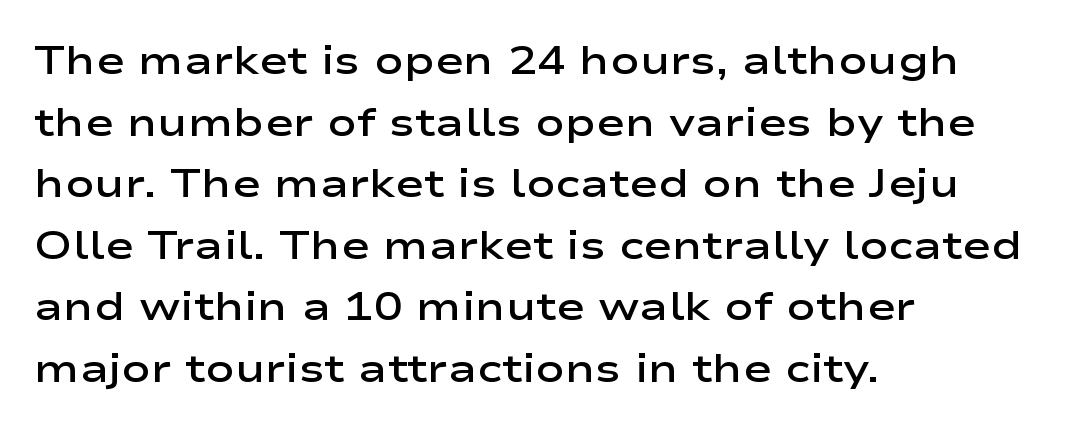
Q: Is the text bold? A: Semi-bold.
Q: Is the text italic (slanted)? A: No, it is upright.
Q: Is the typeface a serif or a sans-serif typeface? A: Sans-serif.
Q: Is the text underlined? A: No.
Q: How is the paragraph aligned? A: Left-aligned.
Q: Is the spacing between letters normal or unusually wide? A: Normal.
Q: Is the spacing between lines tight, normal or loose? A: Normal.
Q: Width (condensed, normal, or wide)? A: Wide.
Q: Stroke contrast? A: Low.
Q: x-height? A: Medium.
Q: Monospaced? A: No.
